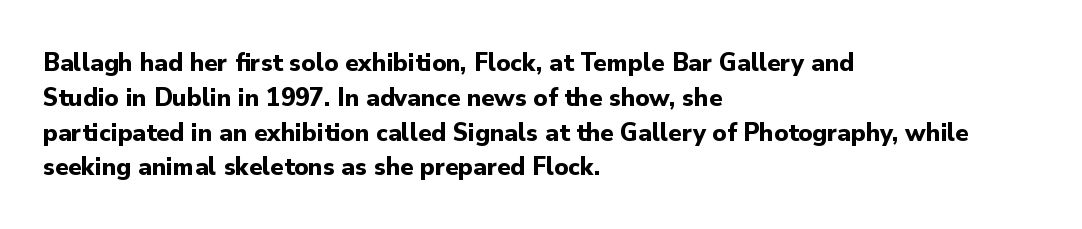
The image shows 27 px bold type, upright; set left-aligned, normal line spacing (1.29x), normal letter spacing, not underlined.
